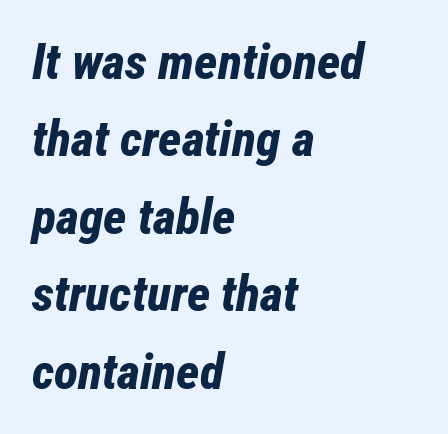
Note the varied advance widths — an 'i' is clearly narrower than an 'm'. You can tell it's italic because the verticals aren't actually vertical. Reading down the column, the eye jumps a familiar distance to each next line. The compositor pushed each line to the left boundary. The type is set solid horizontally, with unmodified tracking.
